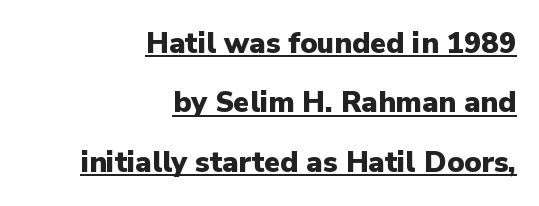
Think of a printed novel: that variable character pitch is what you see here. Leftover space on each line is placed entirely before the opening word. The axis of the letterforms is exactly vertical. The type family on display is of the sans-serif kind. A dark, heavy texture on the line: the type is bold. The vertical gap from one line to the next is large.
